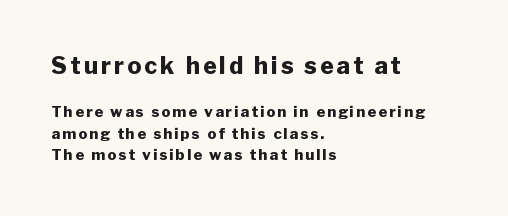
The space beneath each line is pristine and unruled. How heavy is the stroke? Heavy — this is a bold. Bigger letters appear in the top chunk; the bottom chunk is reduced. A student would call this left alignment; a typographer would say flush left, rag right. Each new line begins a customary step beneath the previous one.
